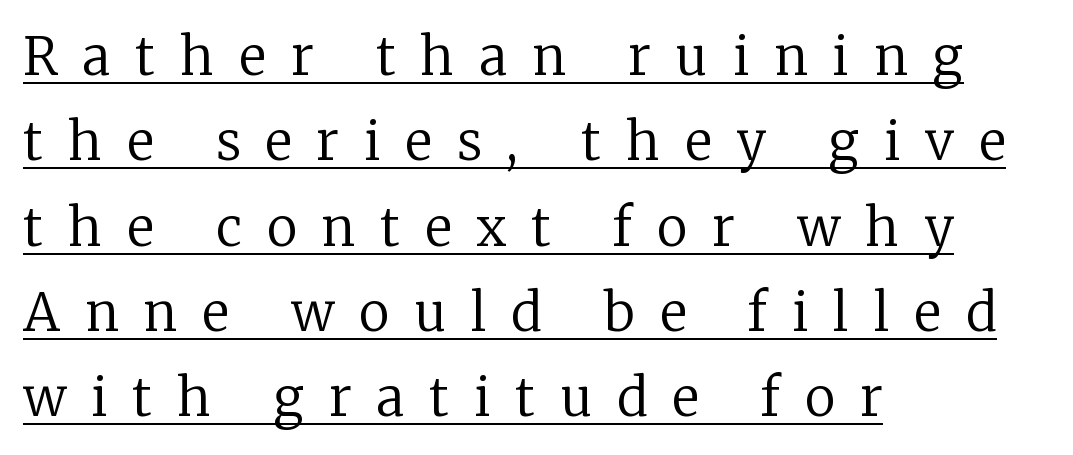
Q: Is the text bold? A: No.
Q: Is the text italic (slanted)? A: No, it is upright.
Q: Is the typeface a serif or a sans-serif typeface? A: Serif.
Q: Is the text underlined? A: Yes.
Q: How is the paragraph aligned? A: Left-aligned.
Q: Is the spacing between letters normal or unusually wide? A: Unusually wide.
Q: Is the spacing between lines tight, normal or loose? A: Normal.
Q: Width (condensed, normal, or wide)? A: Normal.
Q: Stroke contrast? A: Low.
Q: x-height? A: Medium.
Q: Monospaced? A: No.
